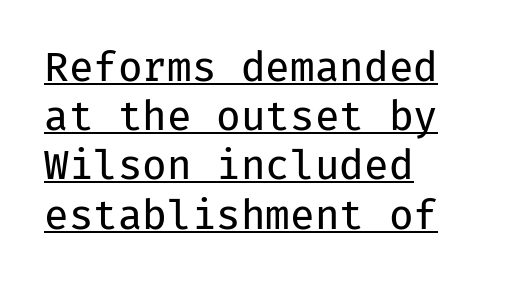
The image shows 40 px regular-weight sans-serif type, upright, monospaced; set left-aligned, line spacing 1.23x, normal letter spacing, underlined; low stroke contrast and a medium x-height.
